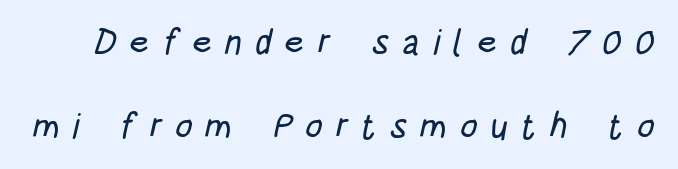
The image shows 35 px condensed sans-serif type; set loose line spacing (2.4x), unusually wide letter spacing (+0.36 em), not underlined; low stroke contrast and a large x-height.
